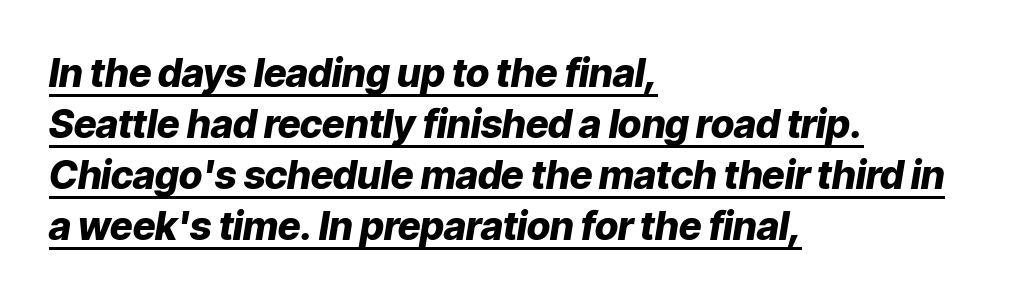
Q: Is the text bold? A: Yes.
Q: Is the text italic (slanted)? A: Yes, it leans right by about 9 degrees.
Q: Is the text underlined? A: Yes.
Q: How is the paragraph aligned? A: Left-aligned.
Q: Is the spacing between letters normal or unusually wide? A: Normal.
Q: Is the spacing between lines tight, normal or loose? A: Normal.
Q: Width (condensed, normal, or wide)? A: Normal.
Q: Stroke contrast? A: Low.
Q: x-height? A: Medium.
Q: Monospaced? A: No.
